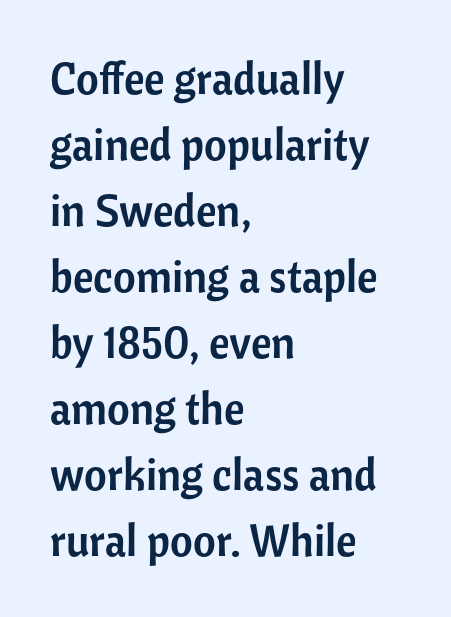
{"serif": "no", "italic": "no", "width": "normal", "stroke_contrast": "low", "x_height": "medium", "monospaced": "no", "underline": "no", "align": "left", "line_spacing": "normal", "line_spacing_ratio": 1.5, "letter_spacing": "normal", "letter_spacing_em": 0.0, "glyph_px": 44}
